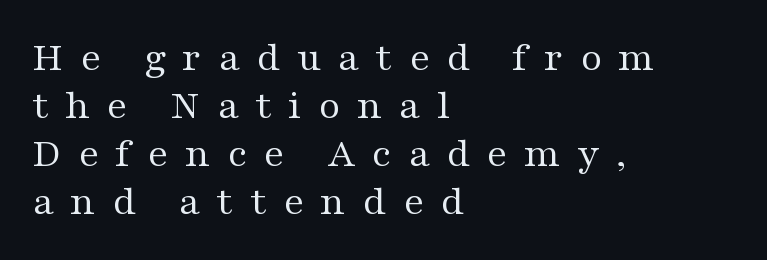
{"serif": "yes", "italic": "no", "bold": "no", "weight": "regular", "width": "wide", "stroke_contrast": "medium", "x_height": "medium", "monospaced": "no", "underline": "no", "align": "left", "line_spacing": "tight", "line_spacing_ratio": 1.14, "letter_spacing": "wide", "letter_spacing_em": 0.39, "glyph_px": 42}
